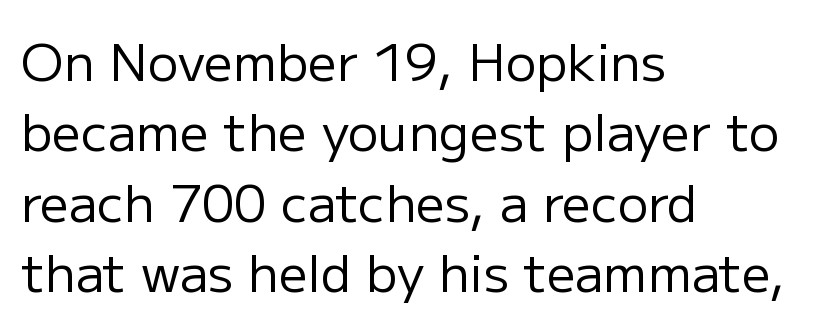
The image shows 51 px regular-weight sans-serif type, upright; set left-aligned, normal line spacing (1.38x), normal letter spacing, not underlined; low stroke contrast and a medium x-height.
